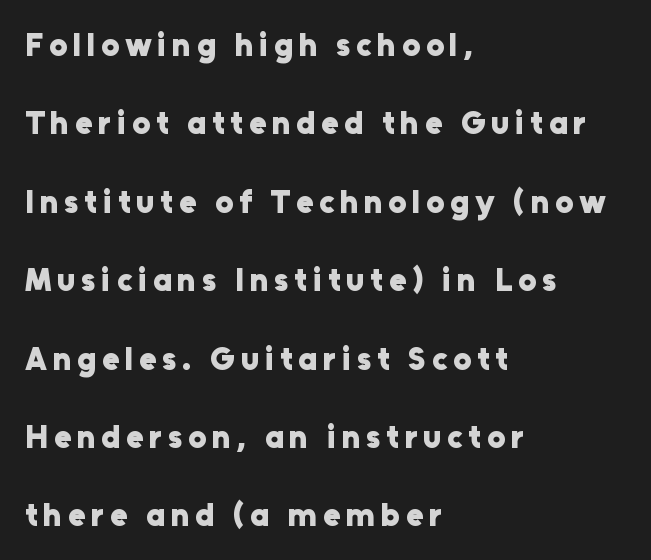
Q: Is the text bold? A: Yes.
Q: Is the text italic (slanted)? A: No, it is upright.
Q: Is the typeface a serif or a sans-serif typeface? A: Sans-serif.
Q: Is the text underlined? A: No.
Q: How is the paragraph aligned? A: Left-aligned.
Q: Is the spacing between lines tight, normal or loose? A: Loose.
Q: Width (condensed, normal, or wide)? A: Normal.
Q: Stroke contrast? A: Low.
Q: x-height? A: Medium.
Q: Monospaced? A: No.
